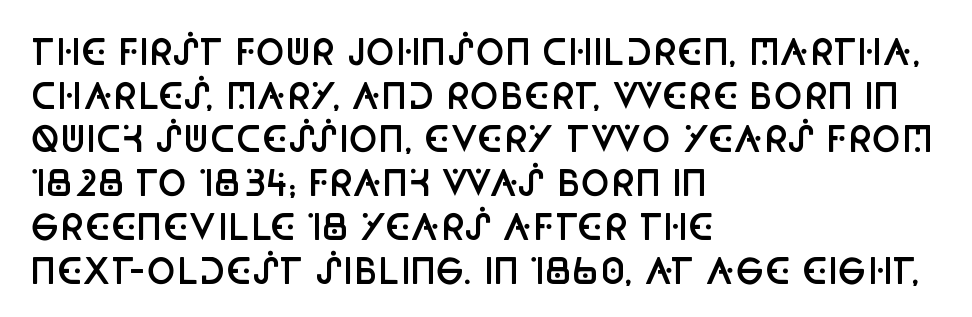
{"serif": "no", "italic": "no", "bold": "semi", "weight": "semibold", "width": "condensed", "stroke_contrast": "low", "x_height": "large", "monospaced": "no", "underline": "no", "align": "left", "line_spacing": "normal", "line_spacing_ratio": 1.25, "letter_spacing": "normal", "letter_spacing_em": 0.0, "glyph_px": 35}
